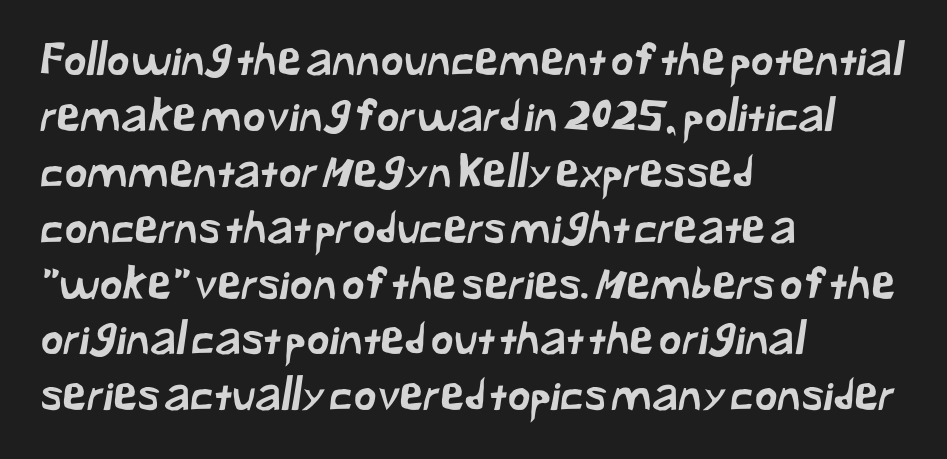
{"serif": "no", "width": "normal", "stroke_contrast": "low", "x_height": "medium", "monospaced": "no", "underline": "no", "align": "left", "line_spacing": "normal", "line_spacing_ratio": 1.27, "letter_spacing": "normal", "letter_spacing_em": 0.0, "glyph_px": 44}
